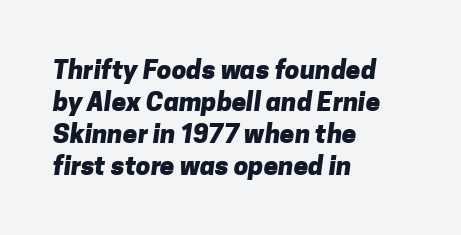
Q: Is the text bold? A: Yes.
Q: Is the text underlined? A: No.
Q: How is the paragraph aligned? A: Left-aligned.
Q: Is the spacing between letters normal or unusually wide? A: Normal.
